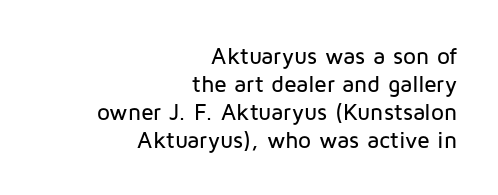
The image shows 23 px text type, upright; set right-aligned, line spacing 1.22x, normal letter spacing, not underlined.
